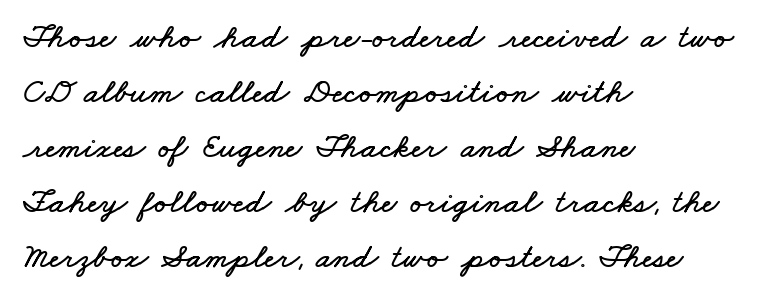
The image shows 35 px wide type; set left-aligned, normal line spacing (1.57x), normal letter spacing, not underlined; low stroke contrast and a small x-height.
